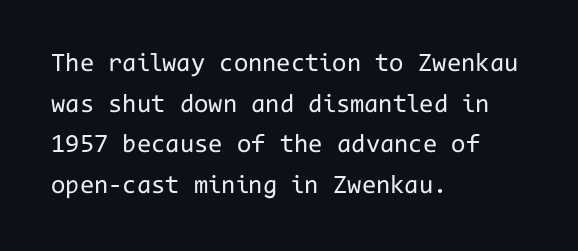
Q: Is the text bold? A: No.
Q: Is the text italic (slanted)? A: No, it is upright.
Q: Is the text underlined? A: No.
Q: How is the paragraph aligned? A: Left-aligned.
Q: Is the spacing between letters normal or unusually wide? A: Normal.
Q: Is the spacing between lines tight, normal or loose? A: Normal.
